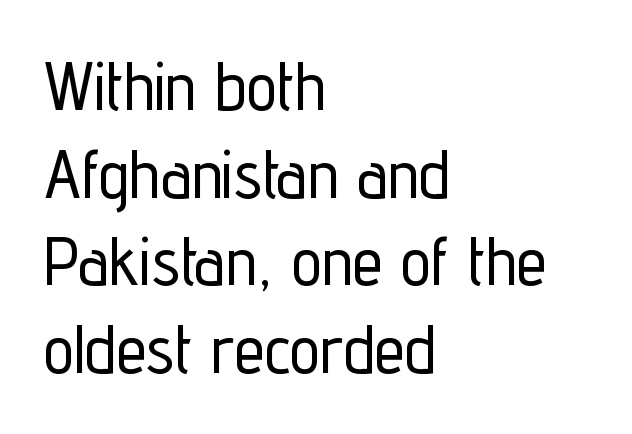
Q: Is the text italic (slanted)? A: No, it is upright.
Q: Is the typeface a serif or a sans-serif typeface? A: Sans-serif.
Q: Is the text underlined? A: No.
Q: How is the paragraph aligned? A: Left-aligned.
Q: Is the spacing between letters normal or unusually wide? A: Normal.
Q: Is the spacing between lines tight, normal or loose? A: Normal.
Q: Width (condensed, normal, or wide)? A: Condensed.
Q: Stroke contrast? A: Low.
Q: x-height? A: Medium.
Q: Monospaced? A: No.
